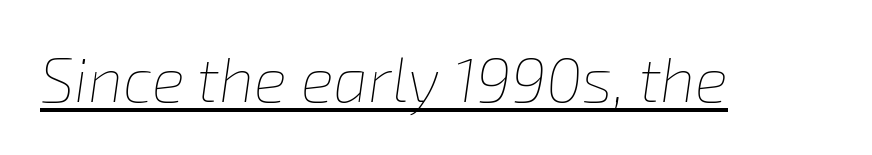
The image shows 62 px thin type, italic (leaning right); set normal letter spacing, underlined; low stroke contrast and a medium x-height.
